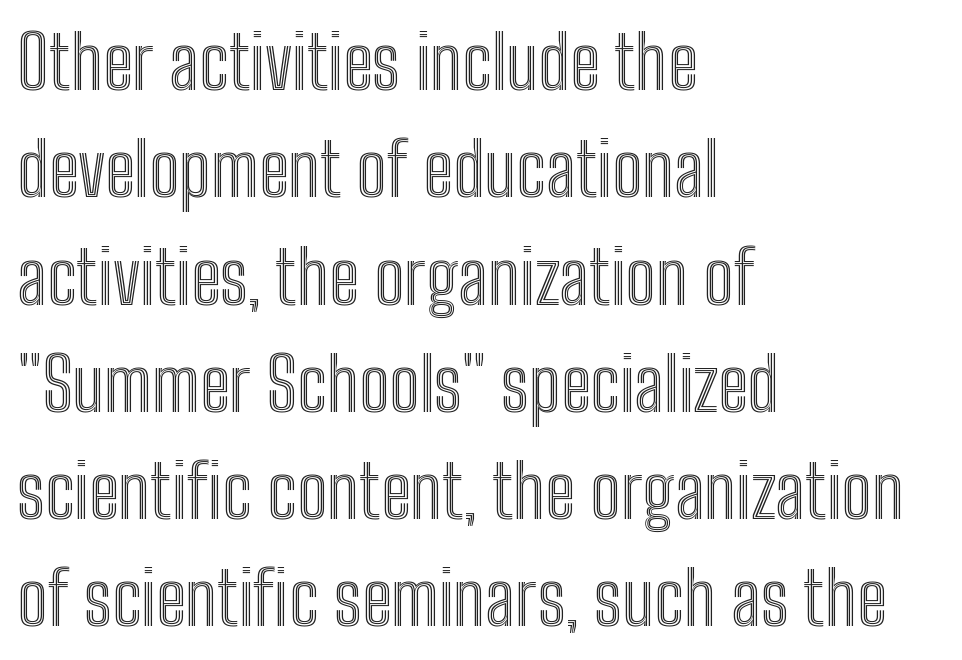
Default kerning and tracking; the words read as compact shapes. Each letter keeps its own natural width here, so spacing adapts to shape. Nope, not italic — everything's standing straight. The line-height multiplier appears to be the usual default. Line beginnings align vertically; line endings do not.
